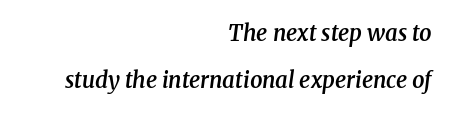
The image shows 22 px text type, italic (leaning right); set right-aligned, loose line spacing (2.14x), normal letter spacing, not underlined.
